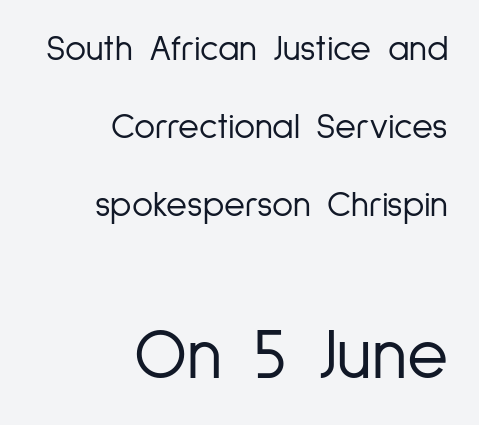
Is this a sans? Yes — the strokes have no serifs. Is the lower block the larger one? Yes — the lower block carries the bigger type. Unmarked baselines from the first word to the last. Each new line begins a long way beneath the previous one.
